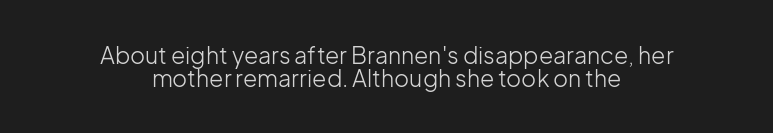
{"italic": "no", "bold": "no", "underline": "no", "align": "center", "line_spacing": "tight", "line_spacing_ratio": 0.98, "letter_spacing": "normal", "letter_spacing_em": 0.0, "glyph_px": 23}
